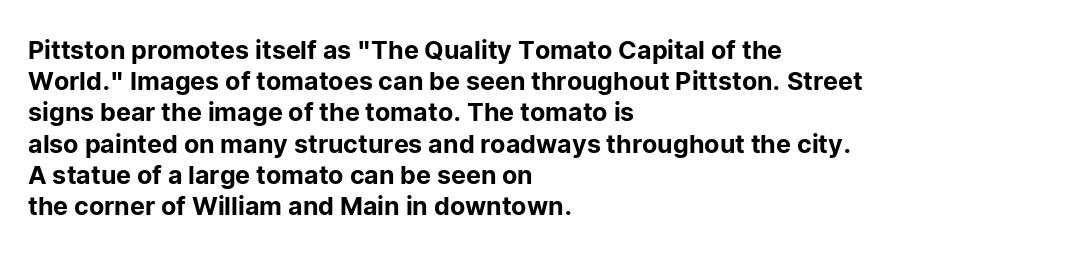
{"italic": "no", "underline": "no", "align": "left", "line_spacing": "normal", "line_spacing_ratio": 1.25, "letter_spacing": "normal", "letter_spacing_em": 0.0, "glyph_px": 25}
